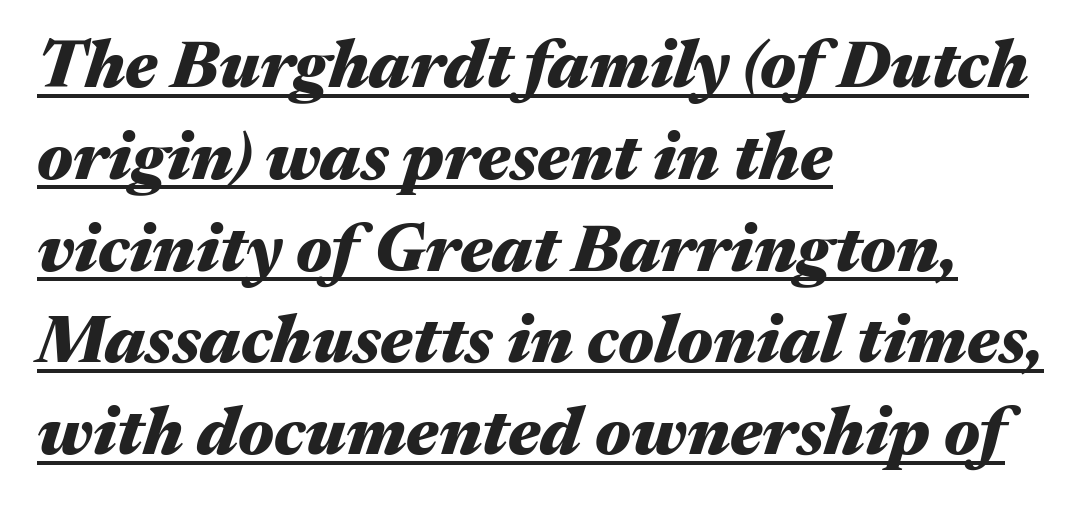
Do the characters align in a grid? No, the font is proportional. Notice how a bar underscores the lettering throughout. A typesetter would call this leading conventional body-copy spacing. The compositor pushed each line to the left boundary. This is heavy type, rendered in bold. These lines keep a tight, regular rhythm from letter to letter.
